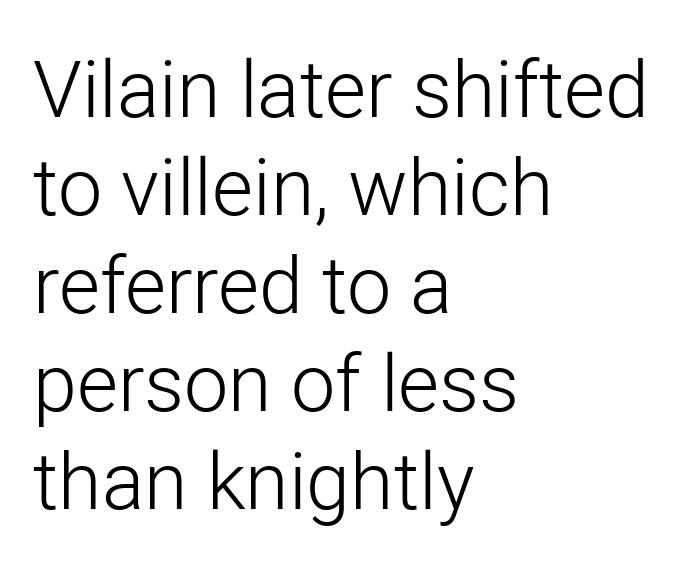
{"serif": "no", "italic": "no", "bold": "no", "weight": "light", "width": "normal", "stroke_contrast": "low", "x_height": "medium", "monospaced": "no", "underline": "no", "align": "left", "line_spacing_ratio": 1.24, "letter_spacing": "normal", "letter_spacing_em": 0.0, "glyph_px": 79}
